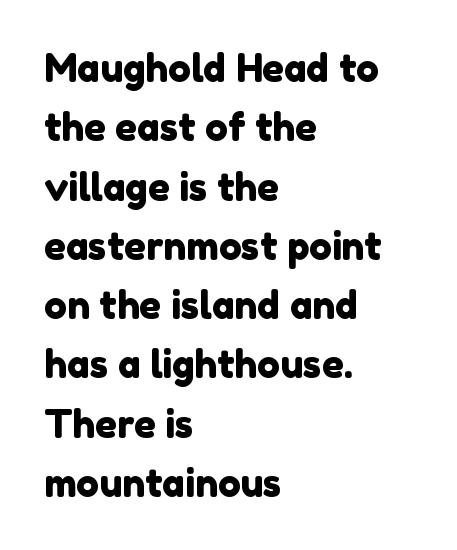
Q: Is the typeface a serif or a sans-serif typeface? A: Sans-serif.
Q: Is the text underlined? A: No.
Q: How is the paragraph aligned? A: Left-aligned.
Q: Is the spacing between letters normal or unusually wide? A: Normal.
Q: Is the spacing between lines tight, normal or loose? A: Normal.
Q: Width (condensed, normal, or wide)? A: Normal.
Q: Stroke contrast? A: Low.
Q: x-height? A: Medium.
Q: Monospaced? A: No.
